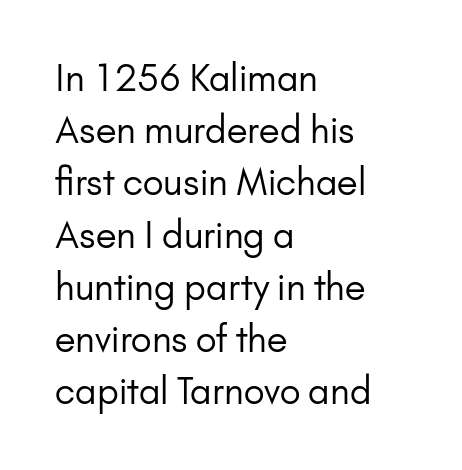
The image shows 36 px regular-weight sans-serif type, upright; set left-aligned, normal line spacing (1.45x), normal letter spacing, not underlined; low stroke contrast and a small x-height.
